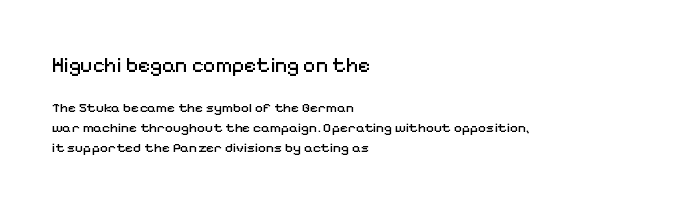
{"italic": "no", "bold": "no", "underline": "no", "align": "left", "line_spacing": "normal", "line_spacing_ratio": 1.43, "letter_spacing": "normal", "letter_spacing_em": 0.0, "larger_block": "first", "size_ratio": 1.5, "glyph_px": 21}
